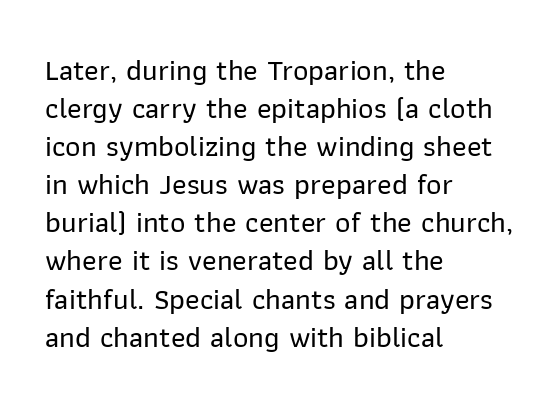
Q: Is the text italic (slanted)? A: No, it is upright.
Q: Is the typeface a serif or a sans-serif typeface? A: Sans-serif.
Q: Is the text underlined? A: No.
Q: How is the paragraph aligned? A: Left-aligned.
Q: Is the spacing between letters normal or unusually wide? A: Normal.
Q: Is the spacing between lines tight, normal or loose? A: Normal.
Q: Width (condensed, normal, or wide)? A: Normal.
Q: Stroke contrast? A: Low.
Q: x-height? A: Medium.
Q: Monospaced? A: No.
